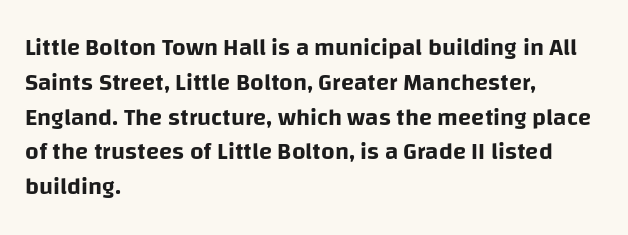
Q: Is the text italic (slanted)? A: No, it is upright.
Q: Is the text underlined? A: No.
Q: How is the paragraph aligned? A: Left-aligned.
Q: Is the spacing between letters normal or unusually wide? A: Normal.
Q: Is the spacing between lines tight, normal or loose? A: Normal.
